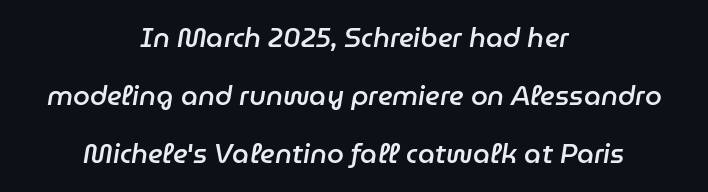
{"italic": "yes", "lean": "right", "slant_degrees": 9, "bold": "semi", "underline": "no", "align": "center", "line_spacing": "loose", "line_spacing_ratio": 2.14, "letter_spacing": "normal", "letter_spacing_em": 0.0, "glyph_px": 27}
